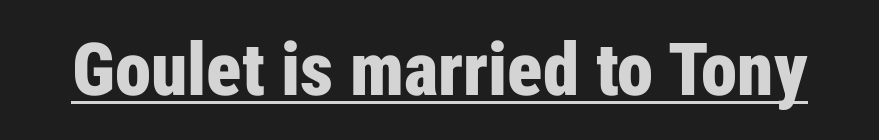
Q: Is the text bold? A: Yes.
Q: Is the text italic (slanted)? A: No, it is upright.
Q: Is the typeface a serif or a sans-serif typeface? A: Sans-serif.
Q: Is the text underlined? A: Yes.
Q: Is the spacing between letters normal or unusually wide? A: Normal.
Q: Width (condensed, normal, or wide)? A: Condensed.
Q: Stroke contrast? A: Low.
Q: x-height? A: Medium.
Q: Monospaced? A: No.
